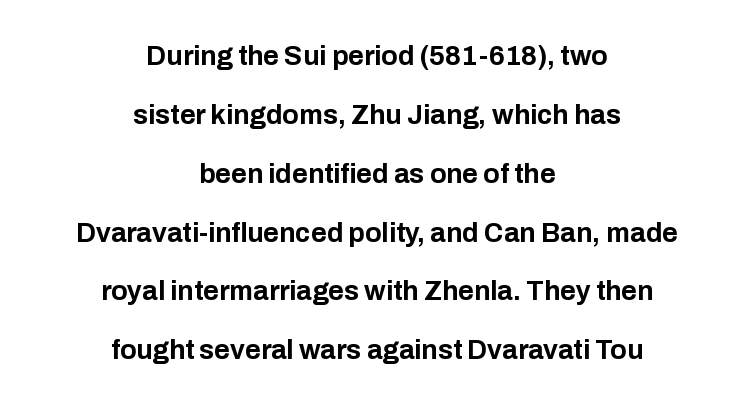
{"italic": "no", "bold": "yes", "underline": "no", "align": "center", "line_spacing": "loose", "line_spacing_ratio": 2.18, "letter_spacing": "normal", "letter_spacing_em": 0.0, "glyph_px": 27}
